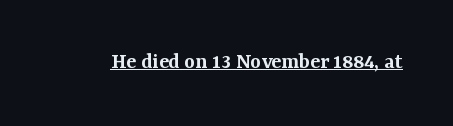
The image shows 23 px text type, upright; set normal letter spacing, underlined.
